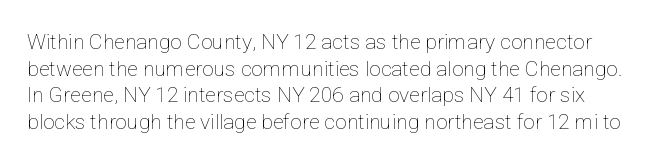
{"italic": "no", "bold": "no", "underline": "no", "line_spacing": "normal", "line_spacing_ratio": 1.27, "letter_spacing": "normal", "letter_spacing_em": 0.0, "glyph_px": 21}
